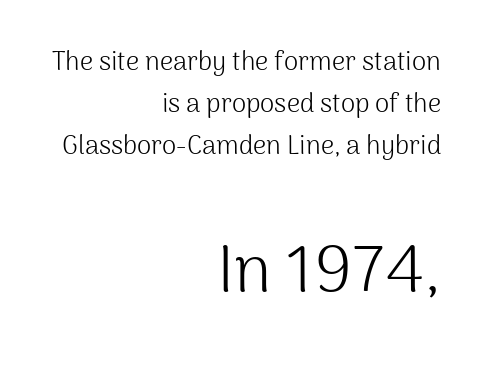
Q: Is the text bold? A: No.
Q: Is the text italic (slanted)? A: No, it is upright.
Q: Is the typeface a serif or a sans-serif typeface? A: Sans-serif.
Q: Is the text underlined? A: No.
Q: How is the paragraph aligned? A: Right-aligned.
Q: Is the spacing between letters normal or unusually wide? A: Normal.
Q: Is the spacing between lines tight, normal or loose? A: Normal.
Q: Which block of text is set in a larger size, the first (top) or the second (bottom)? A: The second (bottom) one.
Q: Width (condensed, normal, or wide)? A: Normal.
Q: Stroke contrast? A: Medium.
Q: x-height? A: Medium.
Q: Monospaced? A: No.
